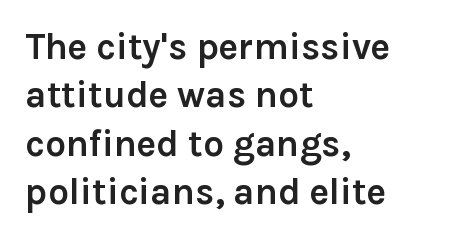
Q: Is the text bold? A: Yes.
Q: Is the text italic (slanted)? A: No, it is upright.
Q: Is the typeface a serif or a sans-serif typeface? A: Sans-serif.
Q: Is the text underlined? A: No.
Q: How is the paragraph aligned? A: Left-aligned.
Q: Is the spacing between letters normal or unusually wide? A: Normal.
Q: Is the spacing between lines tight, normal or loose? A: Normal.
Q: Width (condensed, normal, or wide)? A: Normal.
Q: x-height? A: Medium.
Q: Monospaced? A: No.
